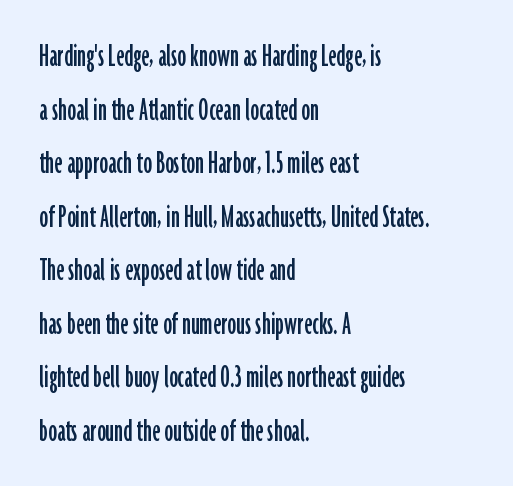
{"serif": "no", "italic": "no", "width": "condensed", "stroke_contrast": "low", "x_height": "medium", "monospaced": "no", "underline": "no", "align": "left", "line_spacing": "normal", "line_spacing_ratio": 1.53, "letter_spacing": "normal", "letter_spacing_em": 0.0, "glyph_px": 35}
